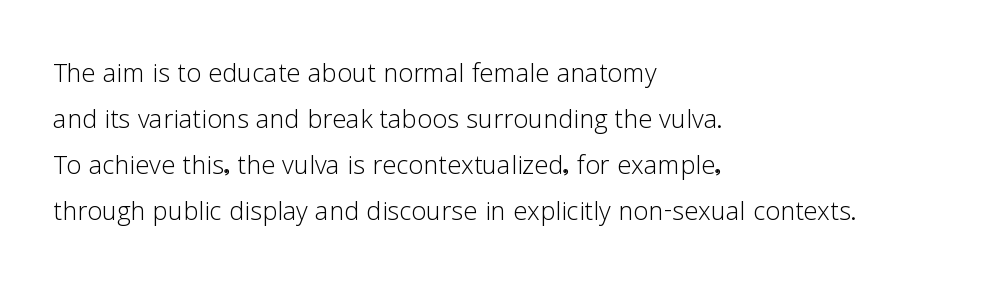
The image shows 34 px light sans-serif type, upright; set left-aligned, normal line spacing (1.35x), normal letter spacing, not underlined; low stroke contrast and a medium x-height.
